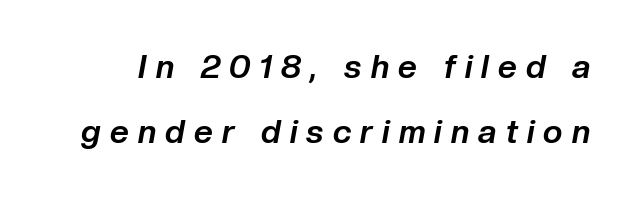
Q: Is the text bold? A: Yes.
Q: Is the text italic (slanted)? A: Yes, it leans right by about 10 degrees.
Q: Is the text underlined? A: No.
Q: Is the spacing between letters normal or unusually wide? A: Unusually wide.
Q: Is the spacing between lines tight, normal or loose? A: Loose.
Q: Width (condensed, normal, or wide)? A: Normal.
Q: Stroke contrast? A: Low.
Q: x-height? A: Medium.
Q: Monospaced? A: No.
